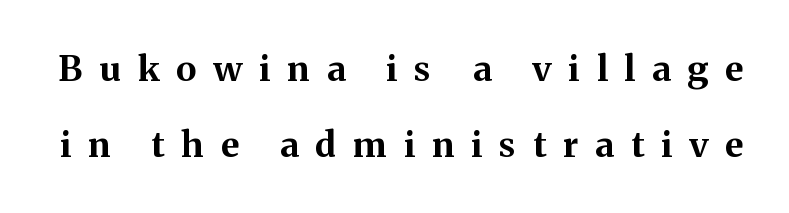
You could not count columns in this text — the font is proportionally spaced. The glyphs have the mass of a bold cut. Only glyphs here, with clear space below each row. Posture: upright roman. Vertical spacing — loose.
